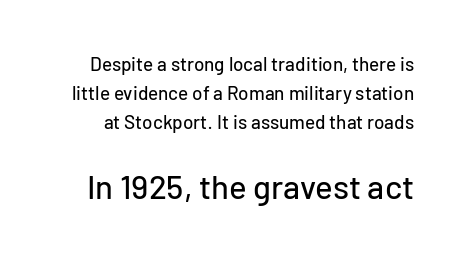
The image shows 33 px sans-serif type, upright; set normal line spacing (1.53x), normal letter spacing, not underlined; the second (bottom) block is 1.74x larger; low stroke contrast and a medium x-height.
